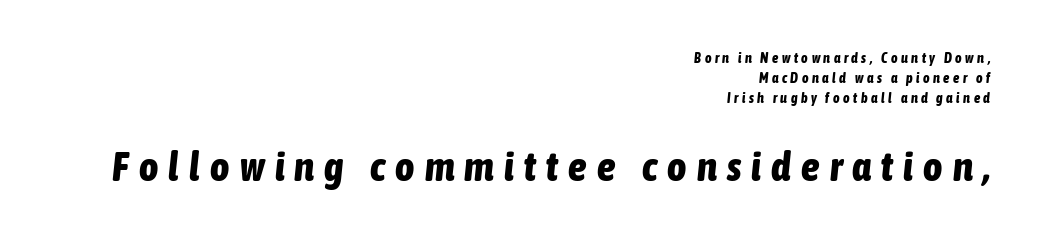
Q: Is the text bold? A: Yes.
Q: Is the text italic (slanted)? A: Yes, it leans right by about 6 degrees.
Q: Is the text underlined? A: No.
Q: How is the paragraph aligned? A: Right-aligned.
Q: Is the spacing between letters normal or unusually wide? A: Unusually wide.
Q: Is the spacing between lines tight, normal or loose? A: Normal.
Q: Which block of text is set in a larger size, the first (top) or the second (bottom)? A: The second (bottom) one.
Q: Width (condensed, normal, or wide)? A: Condensed.
Q: Stroke contrast? A: Low.
Q: x-height? A: Medium.
Q: Monospaced? A: No.
